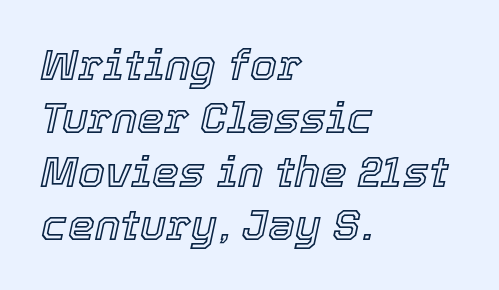
Observe the lean: these are italic letterforms. Each word holds together tightly as a unit, with standard inter-letter gaps. Visually the block forms a straight wall on the left and a jagged coastline on the right. Lines of text with bare space underneath. A typesetter would call this proportional, since set widths differ per character.
